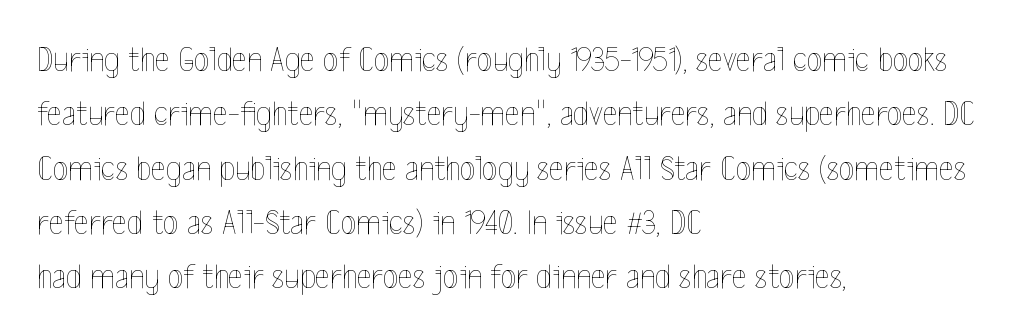
The image shows 36 px thin, condensed type, upright; set left-aligned, normal line spacing (1.51x), normal letter spacing, not underlined; a medium x-height.
